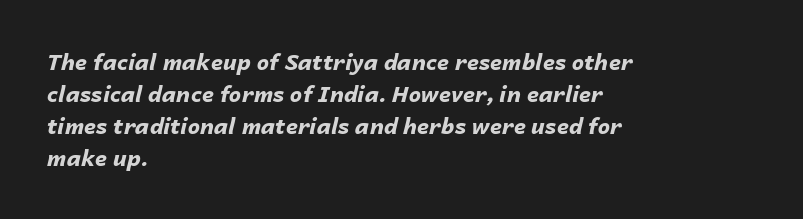
Q: Is the text bold? A: Yes.
Q: Is the text italic (slanted)? A: Yes, it leans right by about 14 degrees.
Q: Is the text underlined? A: No.
Q: How is the paragraph aligned? A: Left-aligned.
Q: Is the spacing between letters normal or unusually wide? A: Normal.
Q: Is the spacing between lines tight, normal or loose? A: Normal.
